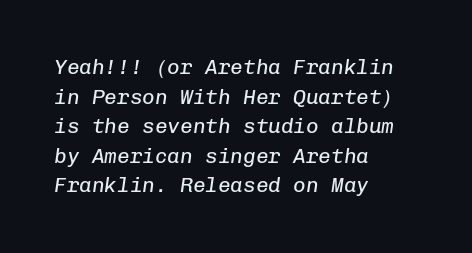
{"italic": "yes", "lean": "right", "slant_degrees": 8, "bold": "no", "underline": "no", "align": "left", "line_spacing": "normal", "line_spacing_ratio": 1.41, "letter_spacing": "normal", "letter_spacing_em": 0.0, "glyph_px": 21}
